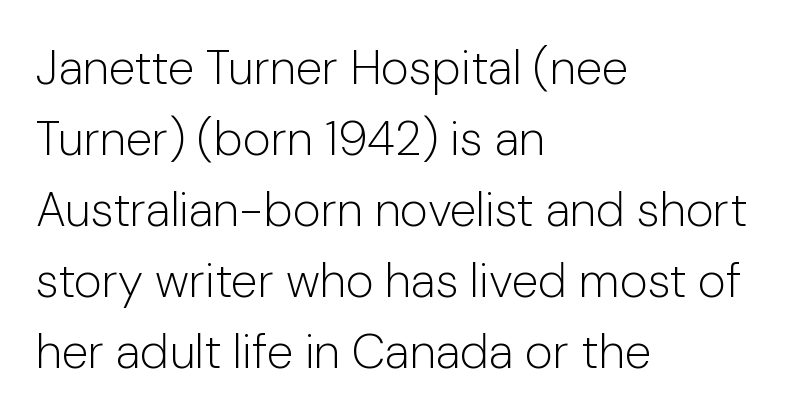
The image shows 48 px light sans-serif type, upright; set left-aligned, normal line spacing (1.48x), normal letter spacing, not underlined; low stroke contrast and a medium x-height.
